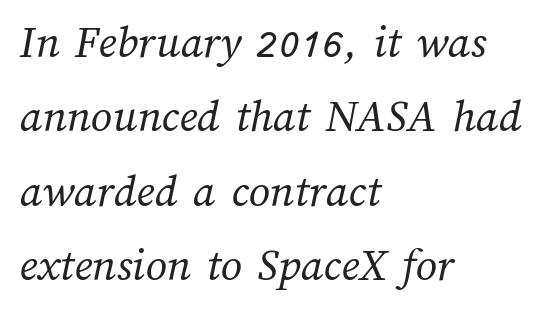
{"bold": "no", "weight": "regular", "width": "normal", "stroke_contrast": "medium", "x_height": "medium", "monospaced": "no", "underline": "no", "align": "left", "line_spacing": "normal", "line_spacing_ratio": 1.58, "letter_spacing": "normal", "letter_spacing_em": 0.0, "glyph_px": 47}
